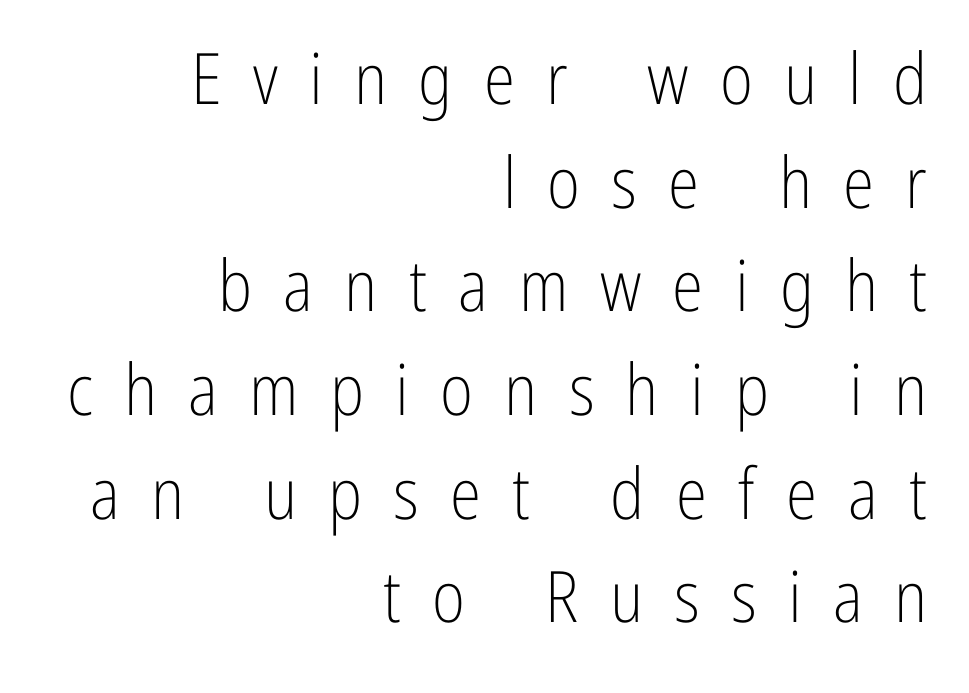
Q: Is the text bold? A: No.
Q: Is the text italic (slanted)? A: No, it is upright.
Q: Is the typeface a serif or a sans-serif typeface? A: Sans-serif.
Q: Is the text underlined? A: No.
Q: How is the paragraph aligned? A: Right-aligned.
Q: Is the spacing between letters normal or unusually wide? A: Unusually wide.
Q: Is the spacing between lines tight, normal or loose? A: Normal.
Q: Width (condensed, normal, or wide)? A: Condensed.
Q: Stroke contrast? A: Low.
Q: x-height? A: Medium.
Q: Monospaced? A: No.
